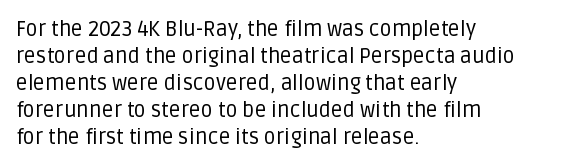
{"italic": "no", "bold": "no", "underline": "no", "align": "left", "line_spacing": "normal", "line_spacing_ratio": 1.29, "letter_spacing": "normal", "letter_spacing_em": 0.0, "glyph_px": 21}
